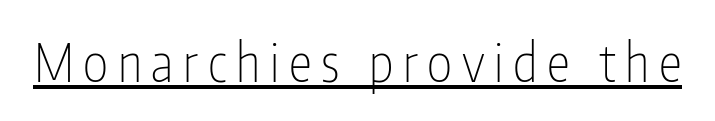
Looks like regular typesetting: each glyph gets only the width it needs. The text was rendered using a sans face with plain stroke endings. Stems here are at most as thick as an everyday book face. The letters stand upright; this is a roman face. You can see a thin bar hugging the bottom of the glyphs.
